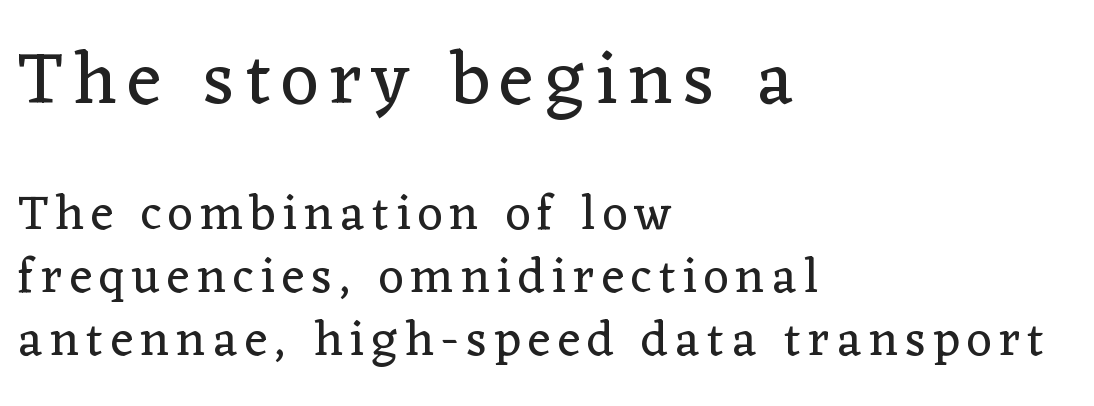
Successive baselines arrive at the customary interval. Is the stroke heavy? The answer is a plain regular-or-lighter. These two chunks differ in scale, with the top chunk taking the larger measure. Letterform terminals end in serifs throughout the passage. The letters advance in unequal steps, a hallmark of proportional type. The rag falls on the right side of this text block.
